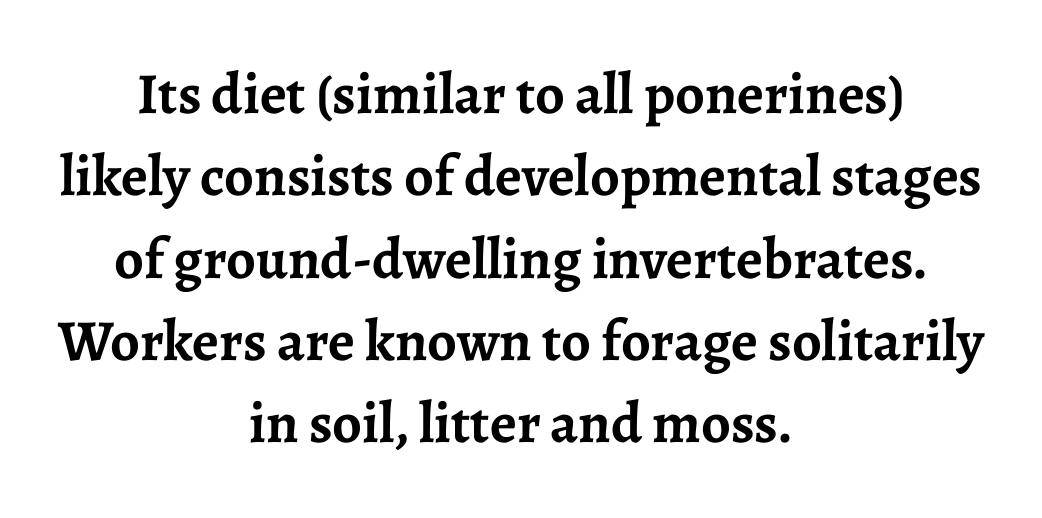
Q: Is the text bold? A: Yes.
Q: Is the text italic (slanted)? A: No, it is upright.
Q: Is the typeface a serif or a sans-serif typeface? A: Serif.
Q: Is the text underlined? A: No.
Q: How is the paragraph aligned? A: Centered.
Q: Is the spacing between letters normal or unusually wide? A: Normal.
Q: Is the spacing between lines tight, normal or loose? A: Normal.
Q: Width (condensed, normal, or wide)? A: Normal.
Q: Stroke contrast? A: Low.
Q: x-height? A: Medium.
Q: Monospaced? A: No.
